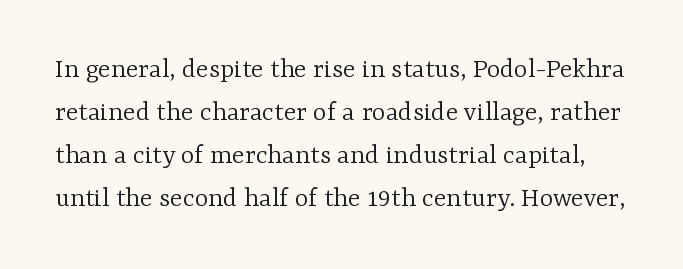
The image shows 29 px light serif type, upright; set normal line spacing (1.48x), normal letter spacing, not underlined; low stroke contrast and a medium x-height.
